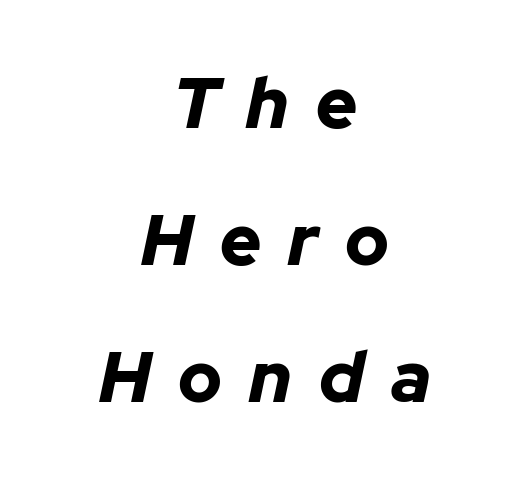
{"italic": "yes", "lean": "right", "slant_degrees": 12, "bold": "yes", "weight": "bold", "width": "normal", "stroke_contrast": "low", "x_height": "medium", "monospaced": "no", "underline": "no", "align": "center", "line_spacing": "loose", "line_spacing_ratio": 1.93, "letter_spacing": "wide", "letter_spacing_em": 0.38, "glyph_px": 71}
